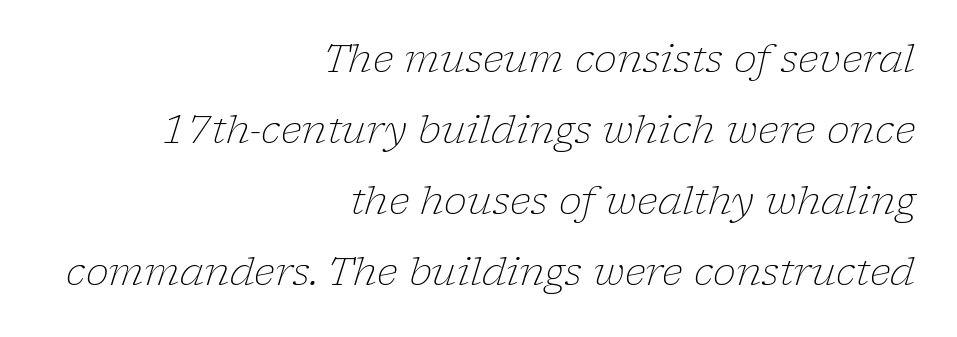
Q: Is the text bold? A: No.
Q: Is the text italic (slanted)? A: Yes, it leans right by about 17 degrees.
Q: Is the typeface a serif or a sans-serif typeface? A: Serif.
Q: Is the text underlined? A: No.
Q: How is the paragraph aligned? A: Right-aligned.
Q: Is the spacing between letters normal or unusually wide? A: Normal.
Q: Width (condensed, normal, or wide)? A: Normal.
Q: Stroke contrast? A: Low.
Q: x-height? A: Medium.
Q: Monospaced? A: No.
